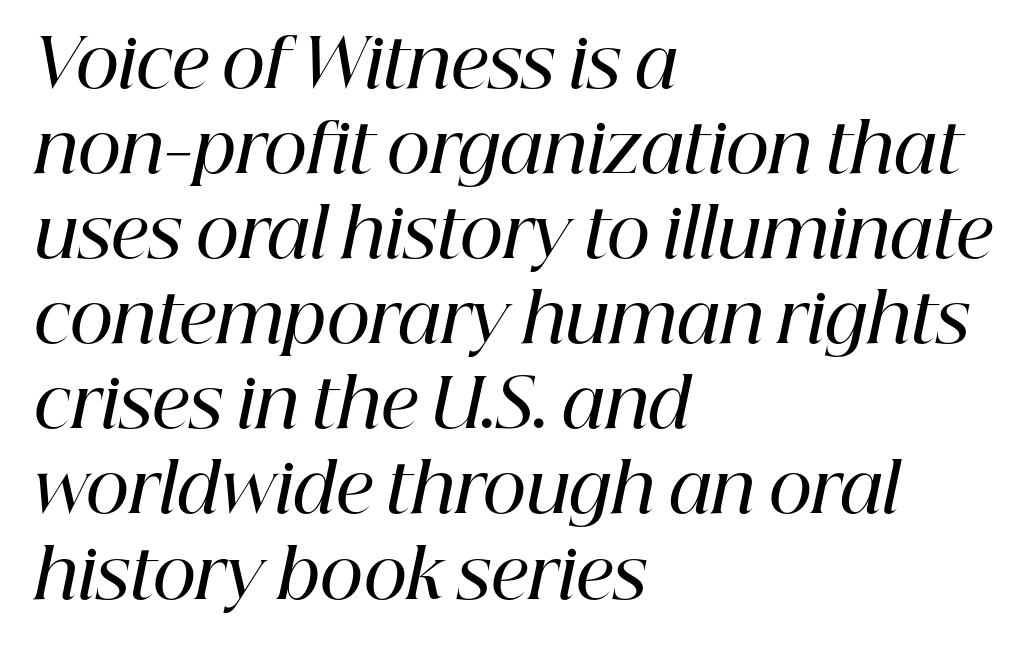
Q: Is the text bold? A: Semi-bold.
Q: Is the text italic (slanted)? A: Yes, it leans right by about 12 degrees.
Q: Is the typeface a serif or a sans-serif typeface? A: Serif.
Q: Is the text underlined? A: No.
Q: How is the paragraph aligned? A: Left-aligned.
Q: Is the spacing between letters normal or unusually wide? A: Normal.
Q: Is the spacing between lines tight, normal or loose? A: Normal.
Q: Width (condensed, normal, or wide)? A: Normal.
Q: Stroke contrast? A: High.
Q: x-height? A: Medium.
Q: Monospaced? A: No.
